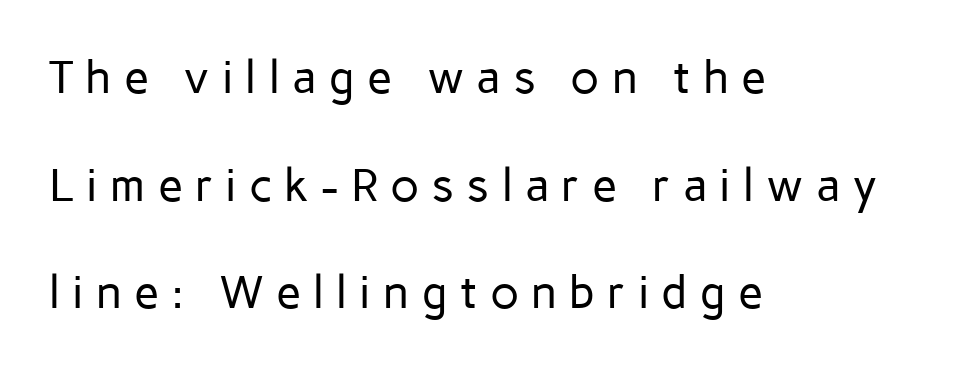
Q: Is the text bold? A: No.
Q: Is the text italic (slanted)? A: No, it is upright.
Q: Is the typeface a serif or a sans-serif typeface? A: Sans-serif.
Q: Is the text underlined? A: No.
Q: How is the paragraph aligned? A: Left-aligned.
Q: Is the spacing between letters normal or unusually wide? A: Unusually wide.
Q: Is the spacing between lines tight, normal or loose? A: Loose.
Q: Width (condensed, normal, or wide)? A: Normal.
Q: Stroke contrast? A: Low.
Q: x-height? A: Medium.
Q: Monospaced? A: No.
